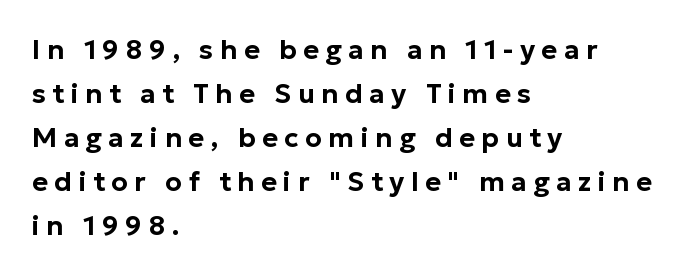
{"italic": "no", "underline": "no", "align": "left", "line_spacing": "normal", "line_spacing_ratio": 1.63, "letter_spacing": "wide", "letter_spacing_em": 0.24, "glyph_px": 27}
